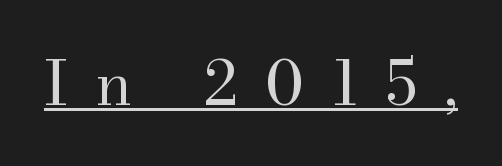
What decoration does the sample have? An underline. No chunkiness to these letters — they're not bold. The passage shown has open, widely tracked lettering throughout. Ordinary non-slanted type is in use. What kind of face is this? One with serifs. A typesetter would call this proportional, since set widths differ per character.
